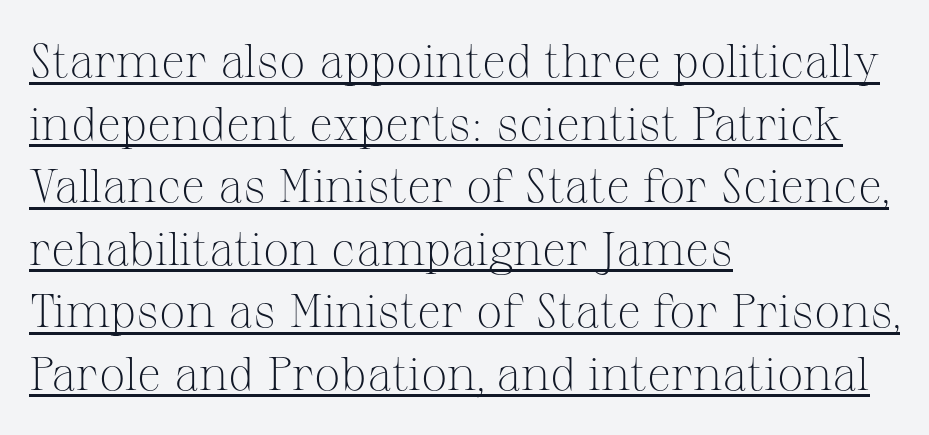
Q: Is the text bold? A: No.
Q: Is the text italic (slanted)? A: No, it is upright.
Q: Is the typeface a serif or a sans-serif typeface? A: Serif.
Q: Is the text underlined? A: Yes.
Q: How is the paragraph aligned? A: Left-aligned.
Q: Is the spacing between letters normal or unusually wide? A: Normal.
Q: Is the spacing between lines tight, normal or loose? A: Normal.
Q: Width (condensed, normal, or wide)? A: Normal.
Q: Stroke contrast? A: Medium.
Q: x-height? A: Medium.
Q: Monospaced? A: No.
